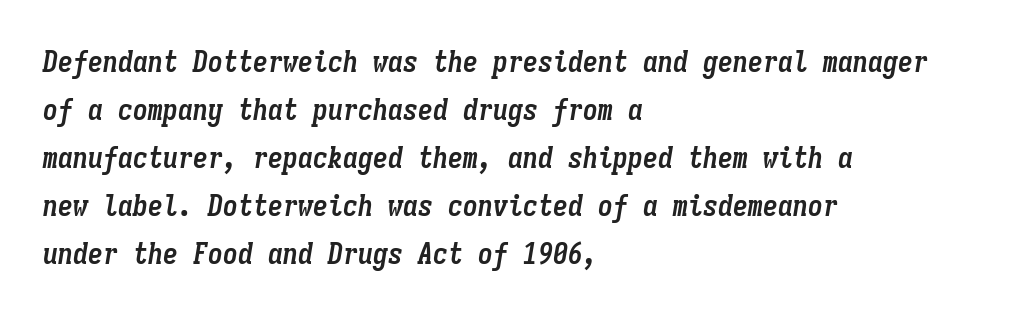
Words float on clear page, feet unadorned. The characters look thick and weighty, a clear bold. Vertical spacing — default. The font's italic variant was chosen for this text.
